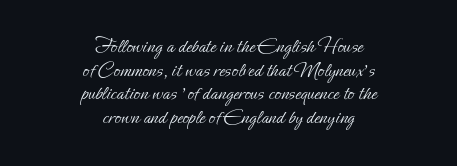
Q: Is the text bold? A: No.
Q: Is the text italic (slanted)? A: Yes.
Q: Is the text underlined? A: No.
Q: How is the paragraph aligned? A: Centered.
Q: Is the spacing between letters normal or unusually wide? A: Normal.
Q: Is the spacing between lines tight, normal or loose? A: Tight.
